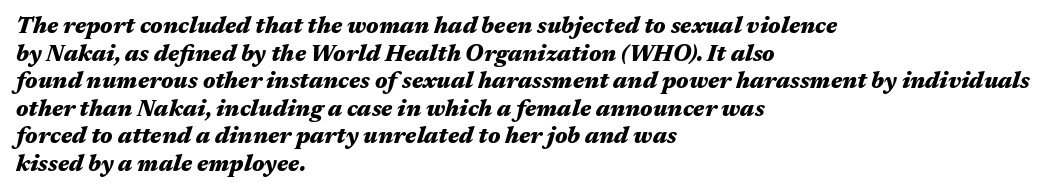
The image shows 23 px bold type, italic (leaning right); set left-aligned, line spacing 1.2x, normal letter spacing, not underlined.
